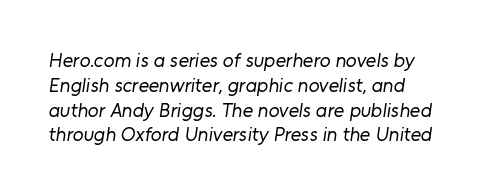
The tracking reads as untouched default to a designer's eye. Only glyphs here, with clear space below each row. Unbolded letterforms with no extra heft.
